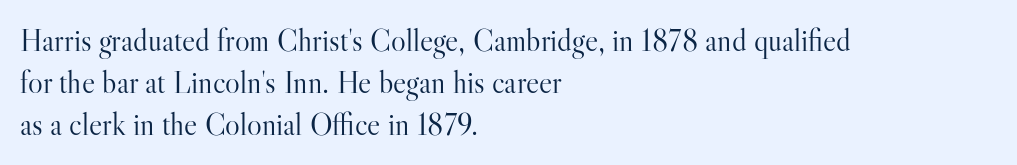
Q: Is the text bold? A: No.
Q: Is the text italic (slanted)? A: No, it is upright.
Q: Is the typeface a serif or a sans-serif typeface? A: Serif.
Q: Is the text underlined? A: No.
Q: How is the paragraph aligned? A: Left-aligned.
Q: Is the spacing between letters normal or unusually wide? A: Normal.
Q: Is the spacing between lines tight, normal or loose? A: Normal.
Q: Width (condensed, normal, or wide)? A: Normal.
Q: Stroke contrast? A: High.
Q: x-height? A: Small.
Q: Monospaced? A: No.
